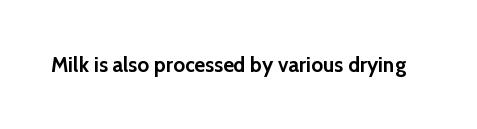
{"italic": "no", "bold": "yes", "underline": "no", "letter_spacing": "normal", "letter_spacing_em": 0.0, "glyph_px": 21}
